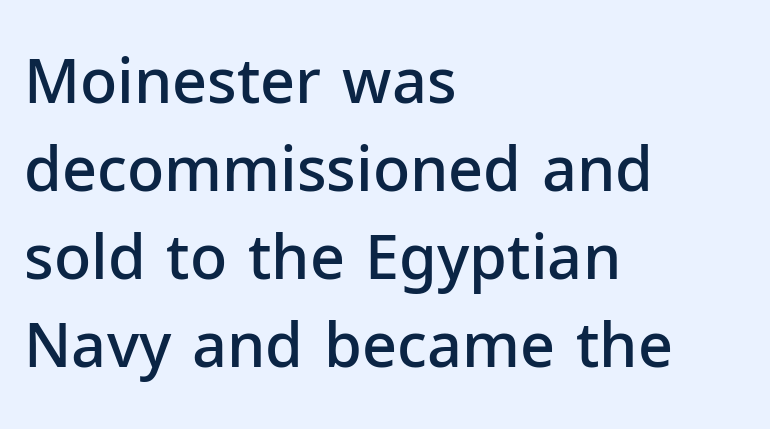
Q: Is the text bold? A: Semi-bold.
Q: Is the text italic (slanted)? A: No, it is upright.
Q: Is the typeface a serif or a sans-serif typeface? A: Sans-serif.
Q: Is the text underlined? A: No.
Q: How is the paragraph aligned? A: Left-aligned.
Q: Is the spacing between letters normal or unusually wide? A: Normal.
Q: Is the spacing between lines tight, normal or loose? A: Normal.
Q: Width (condensed, normal, or wide)? A: Normal.
Q: Stroke contrast? A: Low.
Q: x-height? A: Medium.
Q: Monospaced? A: No.
